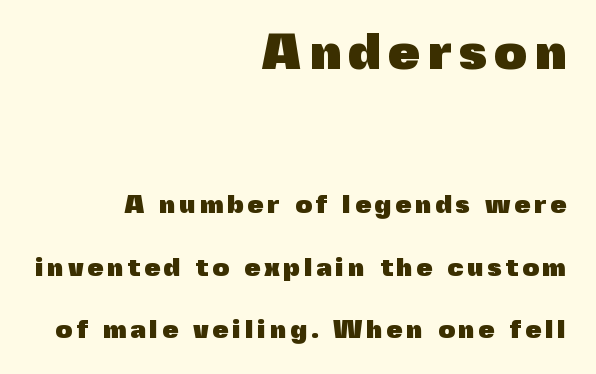
{"serif": "no", "italic": "no", "bold": "yes", "weight": "heavy", "width": "normal", "x_height": "medium", "monospaced": "no", "underline": "no", "align": "right", "line_spacing": "loose", "line_spacing_ratio": 2.4, "larger_block": "first", "size_ratio": 1.96, "glyph_px": 51}
